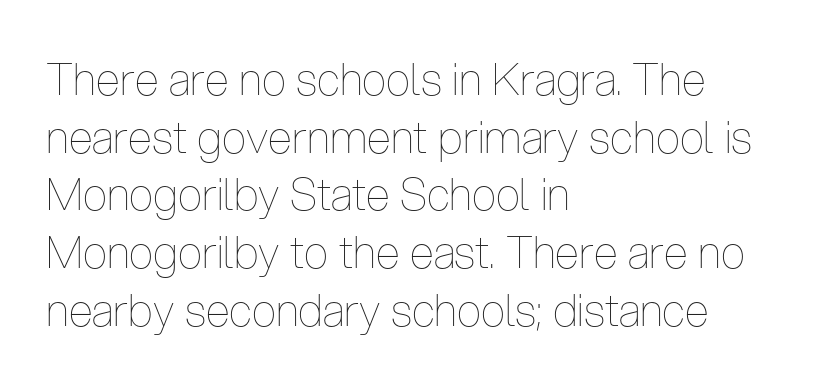
The image shows 44 px thin, condensed type, upright; set left-aligned, normal line spacing (1.31x), normal letter spacing, not underlined; low stroke contrast and a medium x-height.
